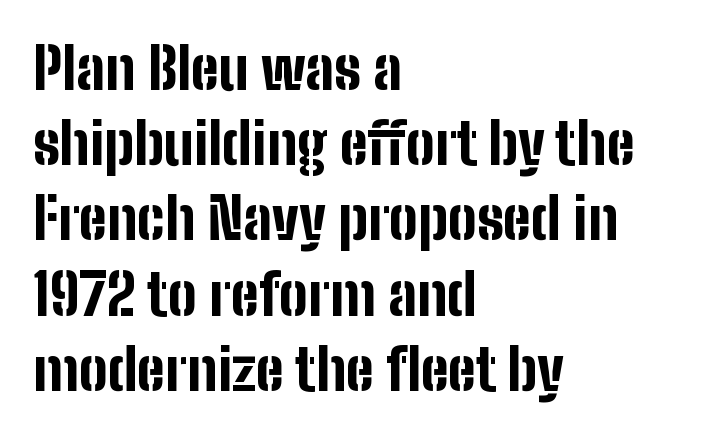
The image shows 57 px bold, condensed sans-serif type, upright; set left-aligned, normal line spacing (1.32x), normal letter spacing, not underlined; low stroke contrast and a medium x-height.
